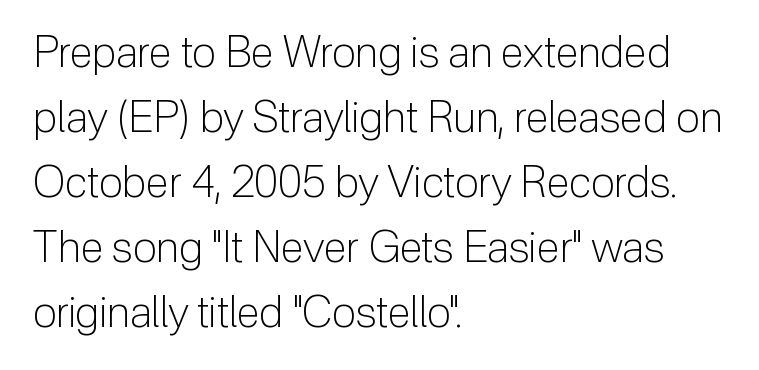
{"serif": "no", "italic": "no", "bold": "no", "weight": "light", "width": "normal", "stroke_contrast": "low", "x_height": "medium", "monospaced": "no", "underline": "no", "align": "left", "line_spacing": "normal", "line_spacing_ratio": 1.51, "letter_spacing": "normal", "letter_spacing_em": 0.0, "glyph_px": 43}
